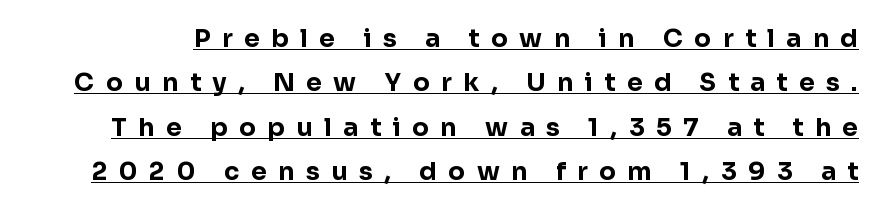
The tracking jumps out immediately: characters are airy and widely separated. Notice how the stems are strictly vertical — no italics here. Notice how a bar underscores the lettering throughout. This is heavy type, rendered in bold.
